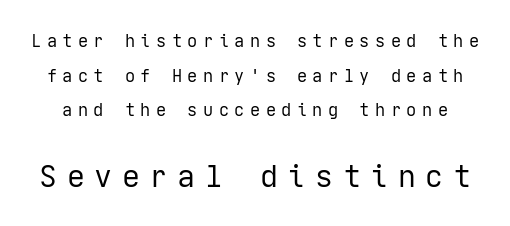
The image shows 30 px regular-weight sans-serif type, upright; set loose line spacing (2.03x), unusually wide letter spacing (+0.32 em), not underlined; the second (bottom) block is 1.76x larger; low stroke contrast and a medium x-height.
